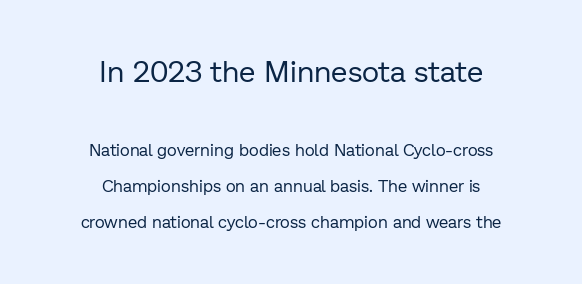
{"serif": "no", "italic": "no", "bold": "no", "weight": "regular", "width": "normal", "stroke_contrast": "low", "x_height": "medium", "monospaced": "no", "underline": "no", "align": "center", "line_spacing": "loose", "line_spacing_ratio": 2.11, "letter_spacing": "normal", "letter_spacing_em": 0.0, "larger_block": "first", "size_ratio": 1.76, "glyph_px": 30}
